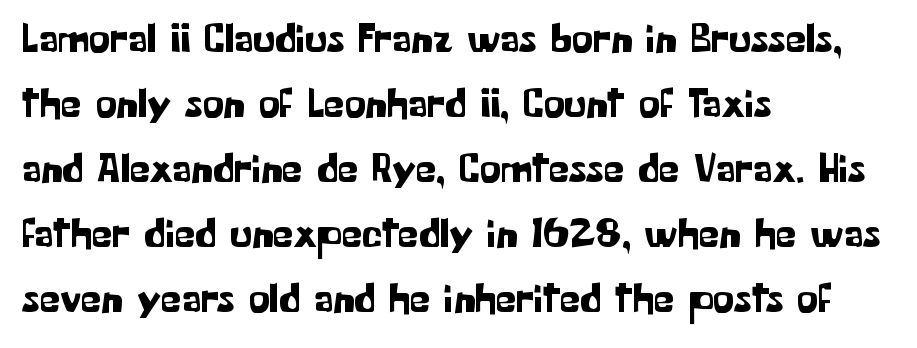
{"serif": "no", "italic": "no", "width": "normal", "stroke_contrast": "low", "x_height": "medium", "monospaced": "no", "underline": "no", "align": "left", "line_spacing": "normal", "line_spacing_ratio": 1.55, "letter_spacing": "normal", "letter_spacing_em": 0.0, "glyph_px": 42}
